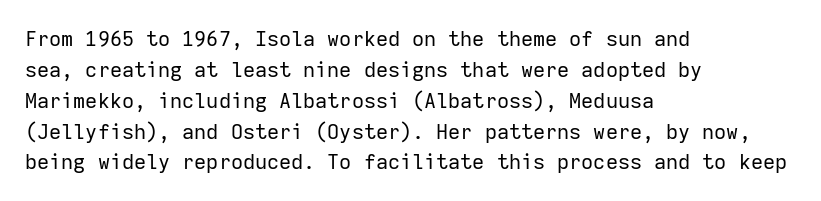
If you drew a line through each stem, it would be perfectly vertical. Leftover space on each line is placed entirely after the last word. The vertical gap from one line to the next is medium. The specimen omits any rule beneath the text block's lines.
